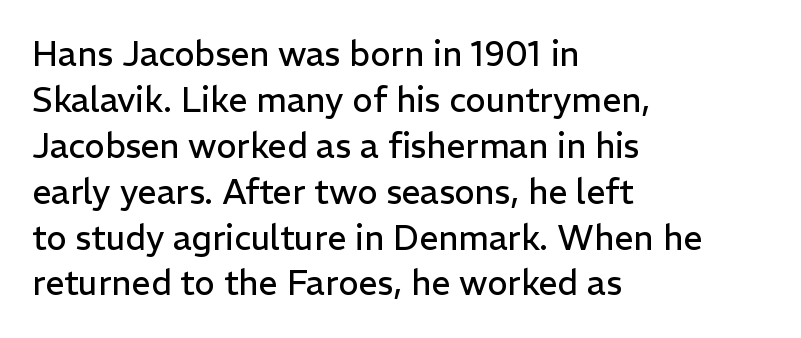
{"serif": "no", "italic": "no", "bold": "no", "weight": "regular", "width": "normal", "stroke_contrast": "low", "x_height": "medium", "monospaced": "no", "underline": "no", "align": "left", "line_spacing": "normal", "line_spacing_ratio": 1.35, "letter_spacing": "normal", "letter_spacing_em": 0.0, "glyph_px": 34}
